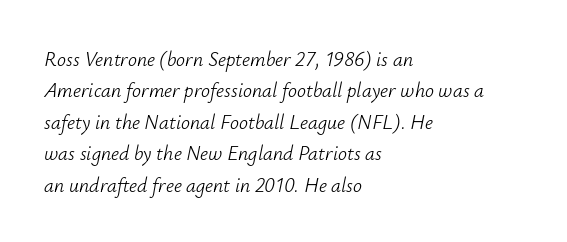
Q: Is the text bold? A: No.
Q: Is the text italic (slanted)? A: Yes, it leans right by about 12 degrees.
Q: Is the text underlined? A: No.
Q: How is the paragraph aligned? A: Left-aligned.
Q: Is the spacing between letters normal or unusually wide? A: Normal.
Q: Is the spacing between lines tight, normal or loose? A: Normal.
